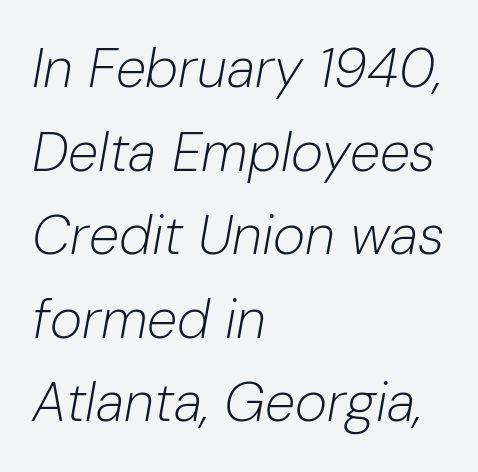
The image shows 55 px light type, italic (leaning right); set left-aligned, normal line spacing (1.52x), normal letter spacing, not underlined; low stroke contrast and a medium x-height.
